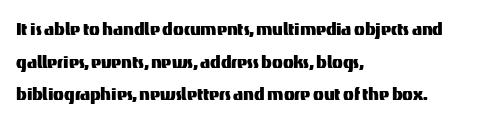
Q: Is the text italic (slanted)? A: No, it is upright.
Q: Is the text underlined? A: No.
Q: How is the paragraph aligned? A: Left-aligned.
Q: Is the spacing between letters normal or unusually wide? A: Normal.
Q: Is the spacing between lines tight, normal or loose? A: Normal.
